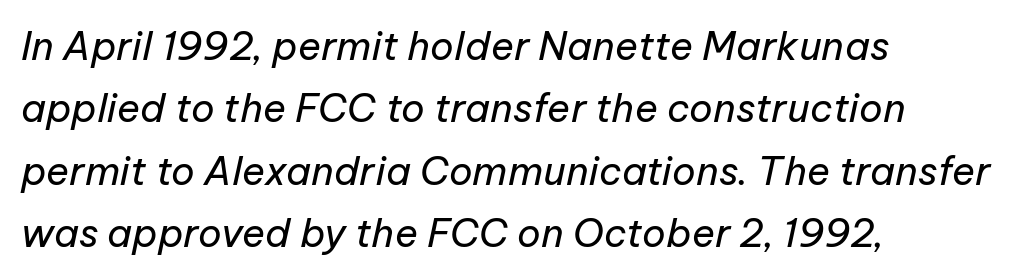
Q: Is the text bold? A: No.
Q: Is the text italic (slanted)? A: Yes, it leans right by about 12 degrees.
Q: Is the text underlined? A: No.
Q: How is the paragraph aligned? A: Left-aligned.
Q: Is the spacing between letters normal or unusually wide? A: Normal.
Q: Is the spacing between lines tight, normal or loose? A: Normal.
Q: Width (condensed, normal, or wide)? A: Normal.
Q: Stroke contrast? A: Low.
Q: x-height? A: Medium.
Q: Monospaced? A: No.
